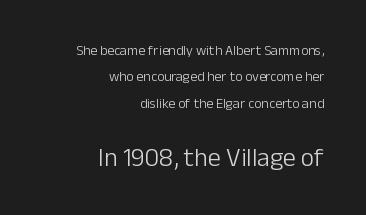
Q: Is the text bold? A: No.
Q: Is the text italic (slanted)? A: No, it is upright.
Q: Is the text underlined? A: No.
Q: How is the paragraph aligned? A: Right-aligned.
Q: Is the spacing between letters normal or unusually wide? A: Normal.
Q: Which block of text is set in a larger size, the first (top) or the second (bottom)? A: The second (bottom) one.
